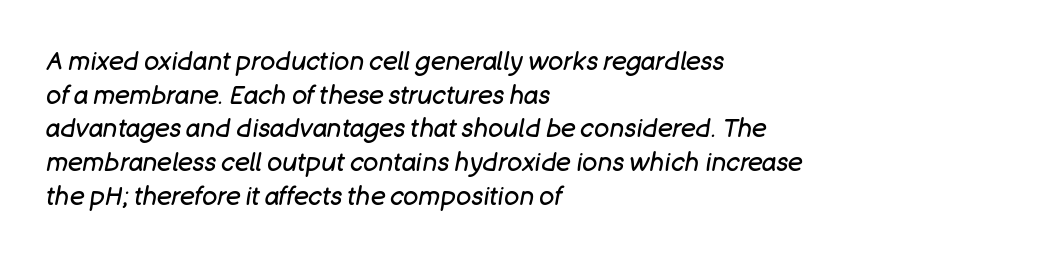
{"italic": "yes", "lean": "right", "slant_degrees": 11, "bold": "no", "underline": "no", "align": "left", "line_spacing": "normal", "line_spacing_ratio": 1.35, "letter_spacing": "normal", "letter_spacing_em": 0.0, "glyph_px": 25}
